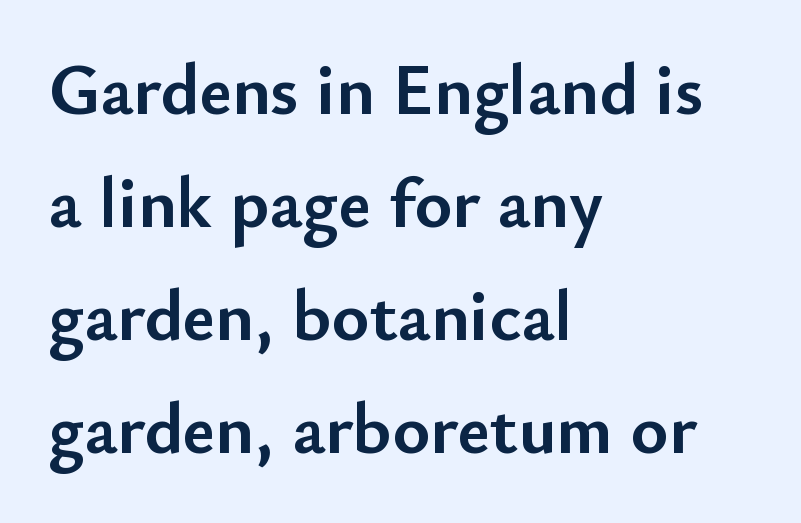
Q: Is the text bold? A: Yes.
Q: Is the text italic (slanted)? A: No, it is upright.
Q: Is the typeface a serif or a sans-serif typeface? A: Sans-serif.
Q: Is the text underlined? A: No.
Q: How is the paragraph aligned? A: Left-aligned.
Q: Is the spacing between letters normal or unusually wide? A: Normal.
Q: Is the spacing between lines tight, normal or loose? A: Normal.
Q: Width (condensed, normal, or wide)? A: Normal.
Q: Stroke contrast? A: Low.
Q: x-height? A: Small.
Q: Monospaced? A: No.
